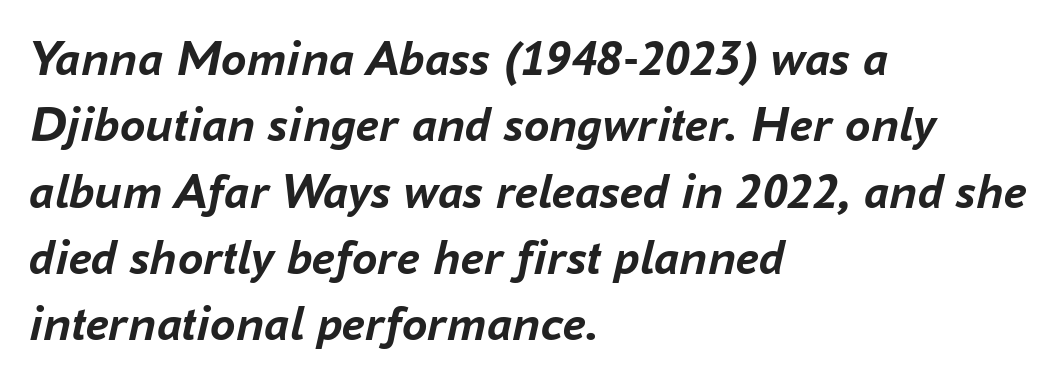
Q: Is the text bold? A: Yes.
Q: Is the text italic (slanted)? A: Yes, it leans right by about 16 degrees.
Q: Is the text underlined? A: No.
Q: How is the paragraph aligned? A: Left-aligned.
Q: Is the spacing between letters normal or unusually wide? A: Normal.
Q: Is the spacing between lines tight, normal or loose? A: Normal.
Q: Width (condensed, normal, or wide)? A: Normal.
Q: Stroke contrast? A: Low.
Q: x-height? A: Medium.
Q: Monospaced? A: No.
